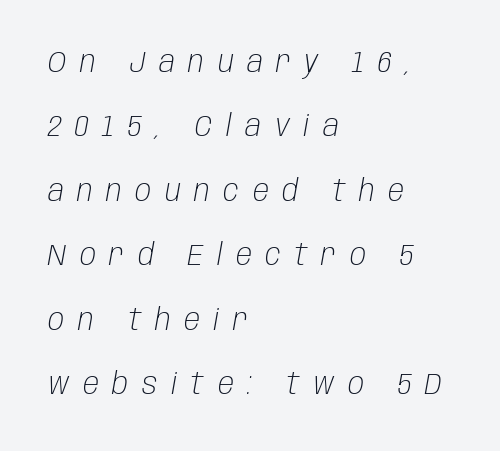
Loosely led — the rows are spread out. Compared with typical body copy, the letter spacing here is much looser. No chunkiness to these letters — they're not bold. Teacher's note: observe the even left margin — that is flush-left alignment. Decoration check: the copy has no underline. This sample has the flowing, uneven cadence of proportional lettering.
